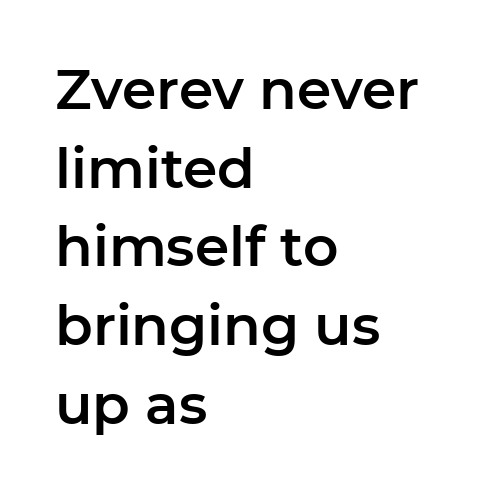
Proportional: the letters do not fall into vertical columns. The face used here is a sans, in the tradition of grotesques and geometrics. Rule under the text: the space is simply empty. Horizontal bands of white between lines are of average thickness. Characters remain perfectly vertical along every line.
